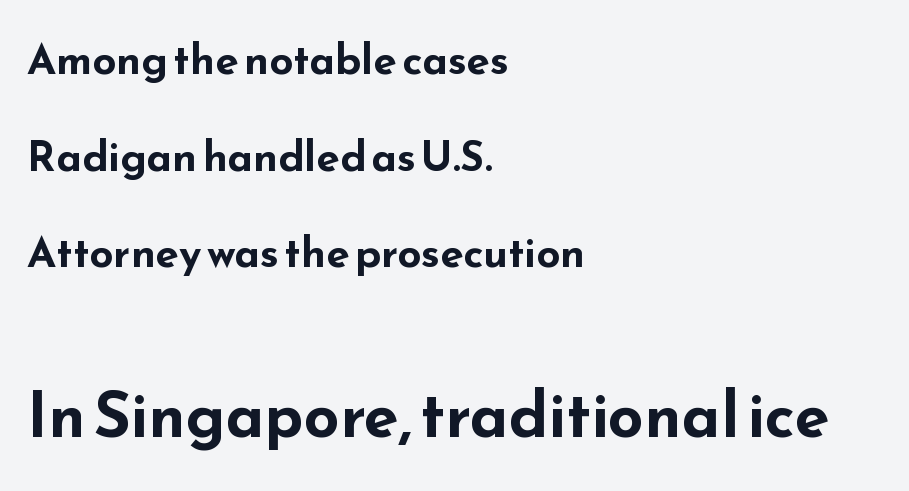
{"serif": "no", "italic": "no", "bold": "yes", "weight": "bold", "width": "wide", "stroke_contrast": "low", "x_height": "small", "monospaced": "no", "underline": "no", "align": "left", "line_spacing": "loose", "line_spacing_ratio": 2.3, "letter_spacing": "normal", "letter_spacing_em": 0.0, "larger_block": "second", "size_ratio": 1.5, "glyph_px": 63}
